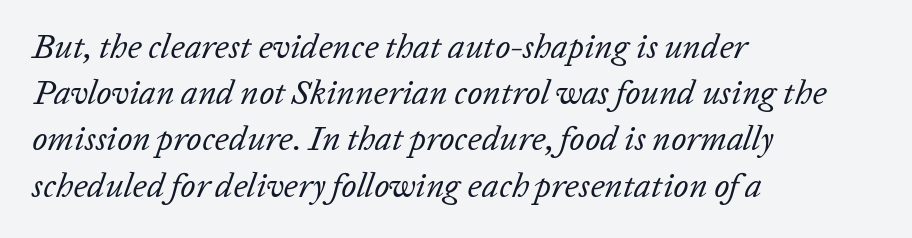
{"italic": "yes", "lean": "right", "slant_degrees": 20, "bold": "no", "weight": "regular", "width": "normal", "stroke_contrast": "low", "x_height": "medium", "monospaced": "no", "underline": "no", "align": "left", "line_spacing": "normal", "line_spacing_ratio": 1.36, "letter_spacing": "normal", "letter_spacing_em": 0.0, "glyph_px": 34}
